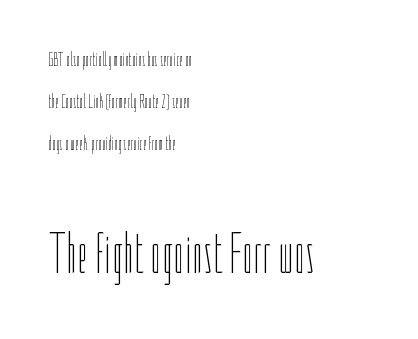
Q: Is the text bold? A: No.
Q: Is the text italic (slanted)? A: No, it is upright.
Q: Is the text underlined? A: No.
Q: How is the paragraph aligned? A: Left-aligned.
Q: Is the spacing between letters normal or unusually wide? A: Normal.
Q: Is the spacing between lines tight, normal or loose? A: Loose.
Q: Which block of text is set in a larger size, the first (top) or the second (bottom)? A: The second (bottom) one.
Q: Width (condensed, normal, or wide)? A: Condensed.
Q: Stroke contrast? A: Low.
Q: x-height? A: Medium.
Q: Monospaced? A: No.
